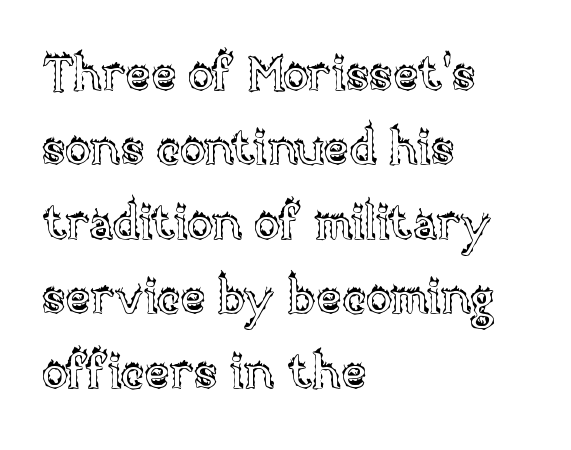
{"italic": "no", "width": "normal", "x_height": "large", "monospaced": "no", "underline": "no", "align": "left", "line_spacing": "normal", "line_spacing_ratio": 1.55, "letter_spacing": "normal", "letter_spacing_em": 0.0, "glyph_px": 48}
